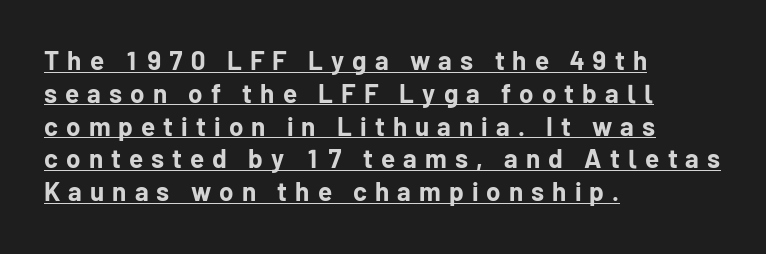
This sample uses an upright cut, with every glyph sitting square on the baseline. A full-strength bold gives these letters their thick strokes. These lines have a slow, spaced-out rhythm from letter to letter. Left-aligned paragraph, ragged on the right. Underlined type.
